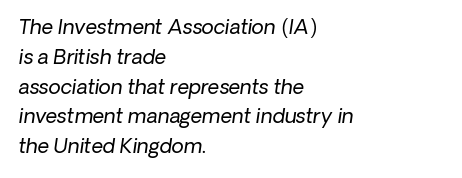
The image shows 20 px text type, italic (leaning right); set left-aligned, normal line spacing (1.49x), normal letter spacing, not underlined.
